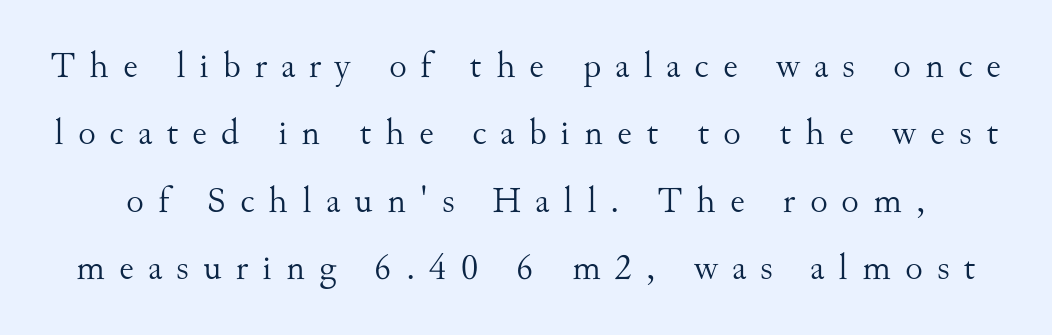
The image shows 37 px light serif type, upright; set line spacing 1.82x, unusually wide letter spacing (+0.38 em), not underlined; medium stroke contrast and a small x-height.
